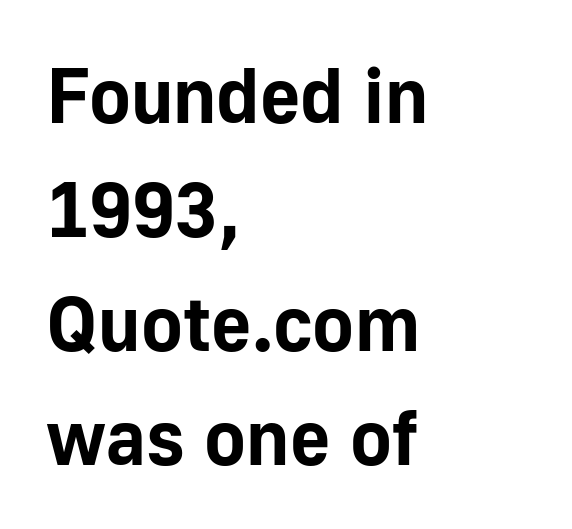
Q: Is the text bold? A: Yes.
Q: Is the text italic (slanted)? A: No, it is upright.
Q: Is the typeface a serif or a sans-serif typeface? A: Sans-serif.
Q: Is the text underlined? A: No.
Q: How is the paragraph aligned? A: Left-aligned.
Q: Is the spacing between letters normal or unusually wide? A: Normal.
Q: Is the spacing between lines tight, normal or loose? A: Normal.
Q: Width (condensed, normal, or wide)? A: Normal.
Q: Stroke contrast? A: Low.
Q: x-height? A: Medium.
Q: Monospaced? A: No.
